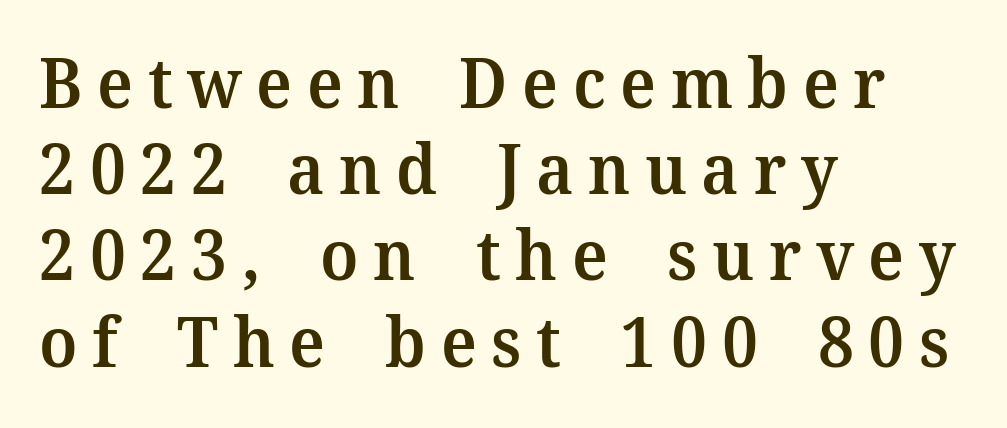
Character widths vary here, with narrow letters taking less room than wide ones. To sum up the face: it has serifs. The sample has been set in demibold, a notch under bold. Regarding leading, the lines here are spaced in the standard way. Compared with typical body copy, the letter spacing here is much looser.
